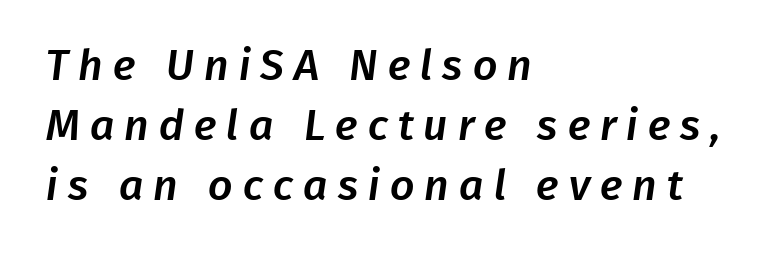
The image shows 43 px sans-serif type; set left-aligned, normal line spacing (1.39x), unusually wide letter spacing (+0.23 em), not underlined; low stroke contrast and a medium x-height.
